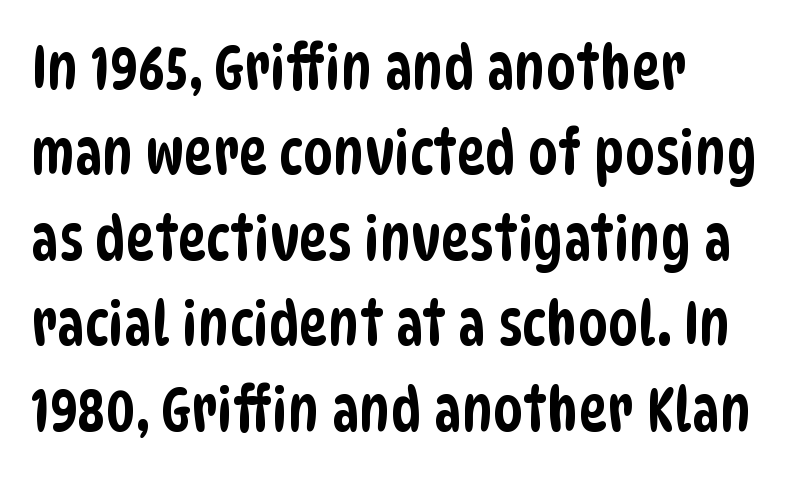
Varying glyph widths throughout — classic text-font behaviour. Does the copy run flush right? No — it runs flush left. The passage shown is typeset with a sans-serif family. Tracking here is standard; glyphs follow each other at the usual distance.
